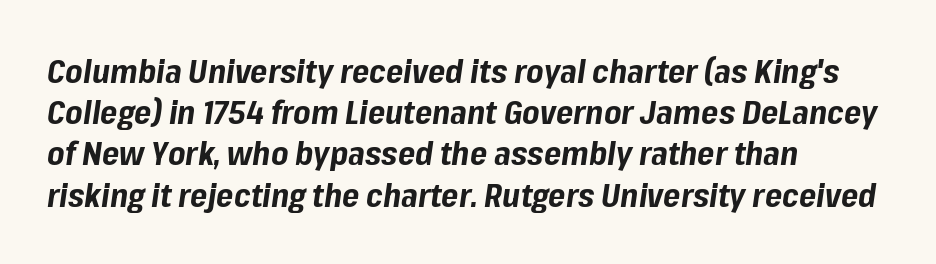
Q: Is the text bold? A: Yes.
Q: Is the text italic (slanted)? A: Yes, it leans right by about 8 degrees.
Q: Is the text underlined? A: No.
Q: How is the paragraph aligned? A: Left-aligned.
Q: Is the spacing between letters normal or unusually wide? A: Normal.
Q: Is the spacing between lines tight, normal or loose? A: Normal.
Q: Width (condensed, normal, or wide)? A: Normal.
Q: Stroke contrast? A: Low.
Q: x-height? A: Medium.
Q: Monospaced? A: No.
